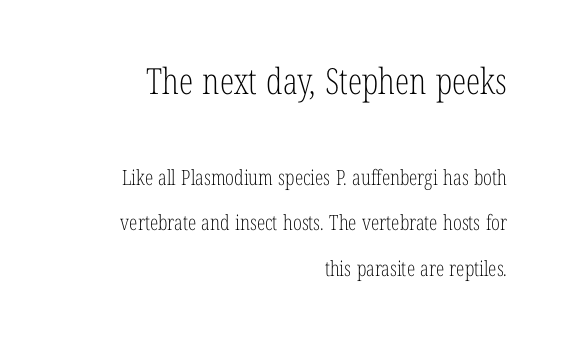
{"serif": "yes", "italic": "no", "bold": "no", "weight": "light", "width": "condensed", "stroke_contrast": "low", "x_height": "medium", "monospaced": "no", "underline": "no", "align": "right", "line_spacing": "loose", "line_spacing_ratio": 2.17, "letter_spacing": "normal", "letter_spacing_em": 0.0, "larger_block": "first", "size_ratio": 1.71, "glyph_px": 36}
